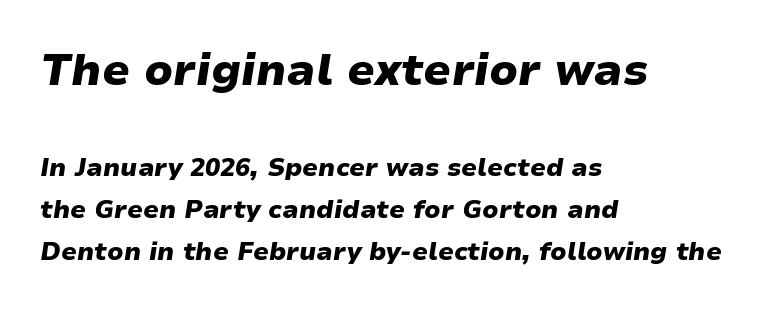
The image shows 44 px heavy, wide type, italic (leaning right); set left-aligned, normal line spacing (1.69x), normal letter spacing, not underlined; the first (top) block is 1.76x larger; low stroke contrast and a medium x-height.
